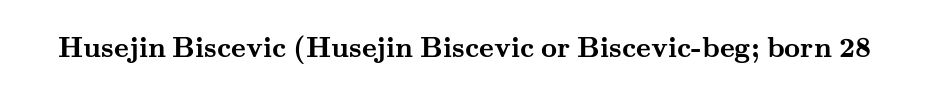
Q: Is the text bold? A: Yes.
Q: Is the text italic (slanted)? A: No, it is upright.
Q: Is the typeface a serif or a sans-serif typeface? A: Serif.
Q: Is the text underlined? A: No.
Q: Is the spacing between letters normal or unusually wide? A: Normal.
Q: Width (condensed, normal, or wide)? A: Wide.
Q: Stroke contrast? A: Medium.
Q: x-height? A: Small.
Q: Monospaced? A: No.
